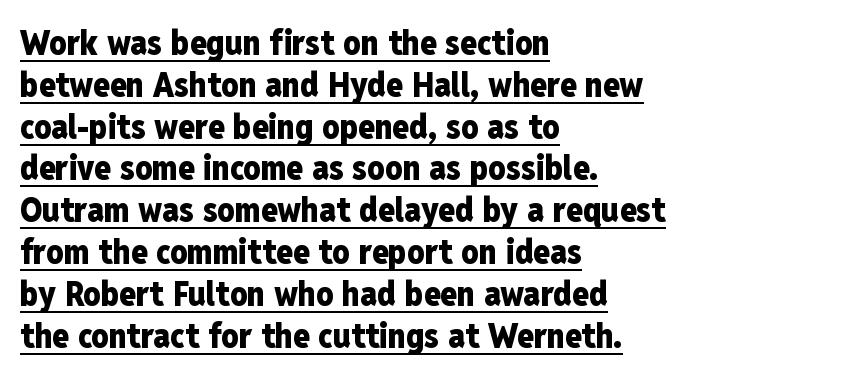
{"serif": "no", "italic": "no", "bold": "yes", "weight": "heavy", "width": "condensed", "stroke_contrast": "low", "x_height": "medium", "monospaced": "no", "underline": "yes", "align": "left", "line_spacing_ratio": 1.23, "letter_spacing": "normal", "letter_spacing_em": 0.0, "glyph_px": 34}
